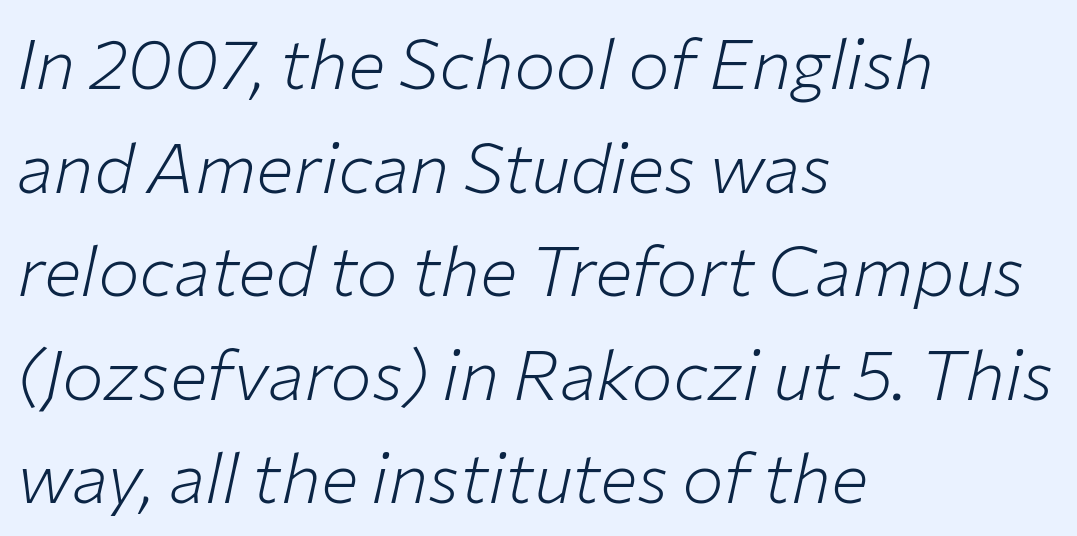
{"italic": "yes", "lean": "right", "slant_degrees": 12, "bold": "no", "weight": "light", "width": "normal", "stroke_contrast": "low", "x_height": "medium", "monospaced": "no", "underline": "no", "align": "left", "line_spacing": "normal", "line_spacing_ratio": 1.48, "letter_spacing": "normal", "letter_spacing_em": 0.0, "glyph_px": 70}
